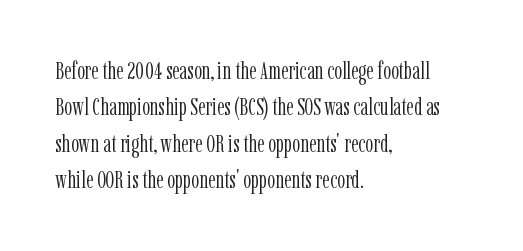
In terms of posture, this sample is upright. The passage shown has conventional tracking throughout. The zone under the glyphs is completely vacant. The lines are quadded left. These glyphs show unthickened strokes, regular width or finer. Rows of type keep a routine distance in the vertical direction.
